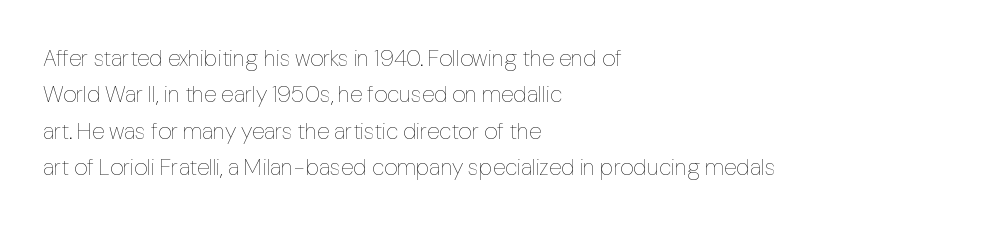
Q: Is the text bold? A: No.
Q: Is the text italic (slanted)? A: No, it is upright.
Q: Is the text underlined? A: No.
Q: How is the paragraph aligned? A: Left-aligned.
Q: Is the spacing between letters normal or unusually wide? A: Normal.
Q: Is the spacing between lines tight, normal or loose? A: Normal.
